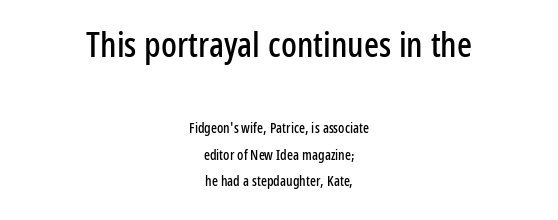
Layout note: lines centered. Proportional: the letters do not fall into vertical columns. Nope, not italic — everything's standing straight. Letters rest on an invisible, unmarked baseline. The type family on display is of the sans-serif kind. The first block has been scaled up relative to the second.
